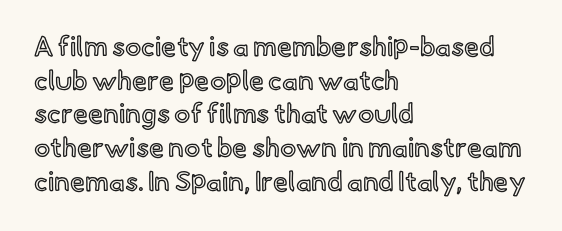
This is the regular roman posture of the typeface. Does extra space separate the letters? No, they use regular spacing. One-word summary of the alignment: left. How would I describe the line gaps? Plain and ordinary.
